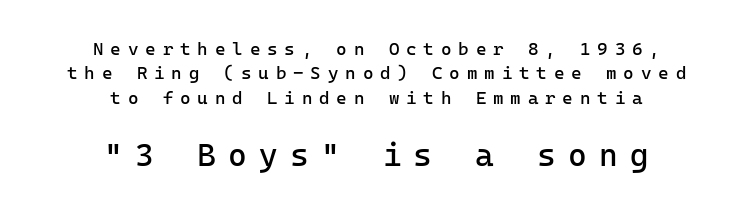
The image shows 32 px regular-weight sans-serif type, upright, monospaced; set centered, normal line spacing (1.35x), unusually wide letter spacing (+0.38 em), not underlined; the second (bottom) block is 1.78x larger; low stroke contrast and a medium x-height.
